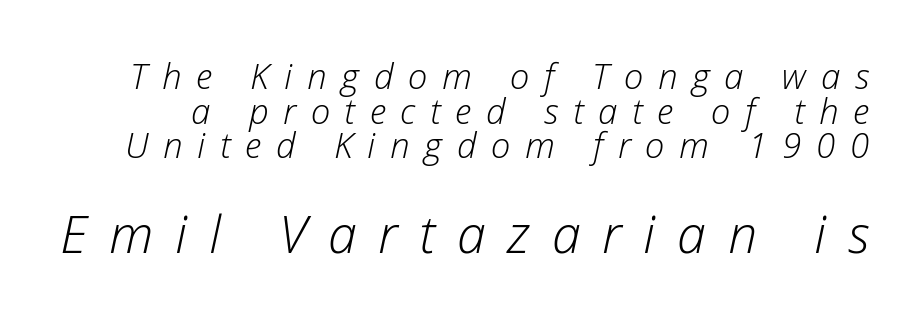
The image shows 52 px light type, italic (leaning right); set tight line spacing (0.99x), unusually wide letter spacing (+0.42 em), not underlined; the second (bottom) block is 1.49x larger; low stroke contrast and a medium x-height.
